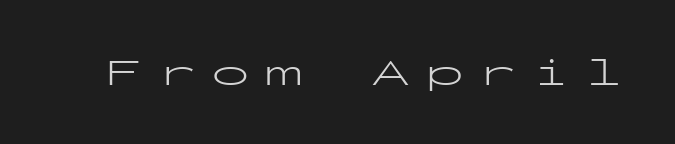
Q: Is the text bold? A: No.
Q: Is the text italic (slanted)? A: No, it is upright.
Q: Is the typeface a serif or a sans-serif typeface? A: Sans-serif.
Q: Is the text underlined? A: No.
Q: Is the spacing between letters normal or unusually wide? A: Unusually wide.
Q: Width (condensed, normal, or wide)? A: Wide.
Q: Stroke contrast? A: Low.
Q: x-height? A: Medium.
Q: Monospaced? A: Yes.
